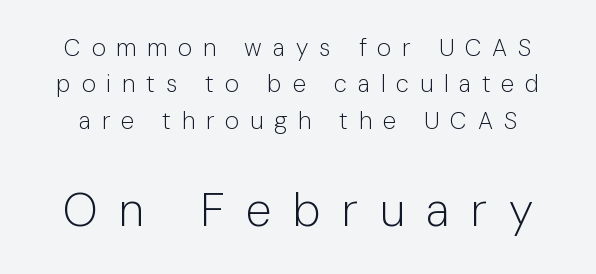
The image shows 47 px light sans-serif type, upright; set normal line spacing (1.52x), unusually wide letter spacing (+0.45 em), not underlined; the second (bottom) block is 1.96x larger; low stroke contrast and a medium x-height.
